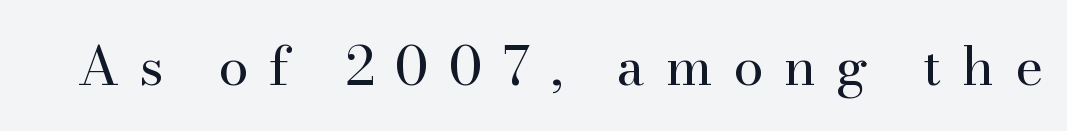
{"serif": "yes", "italic": "no", "bold": "no", "weight": "regular", "width": "normal", "stroke_contrast": "high", "x_height": "small", "monospaced": "no", "underline": "no", "letter_spacing": "wide", "letter_spacing_em": 0.38, "glyph_px": 54}
